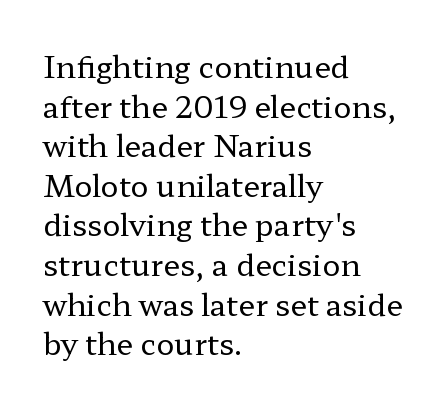
Q: Is the text bold? A: No.
Q: Is the text italic (slanted)? A: No, it is upright.
Q: Is the typeface a serif or a sans-serif typeface? A: Serif.
Q: Is the text underlined? A: No.
Q: How is the paragraph aligned? A: Left-aligned.
Q: Is the spacing between letters normal or unusually wide? A: Normal.
Q: Is the spacing between lines tight, normal or loose? A: Normal.
Q: Width (condensed, normal, or wide)? A: Wide.
Q: Stroke contrast? A: Low.
Q: x-height? A: Medium.
Q: Monospaced? A: No.
